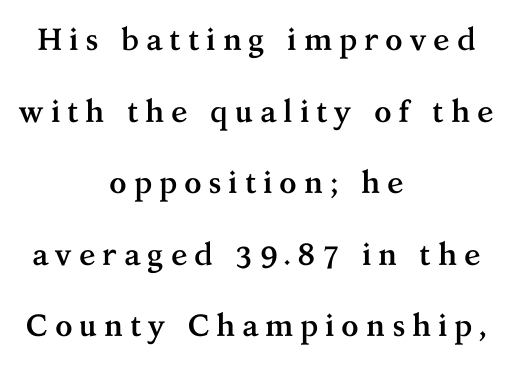
Q: Is the text bold? A: Yes.
Q: Is the text italic (slanted)? A: No, it is upright.
Q: Is the typeface a serif or a sans-serif typeface? A: Serif.
Q: Is the text underlined? A: No.
Q: How is the paragraph aligned? A: Centered.
Q: Is the spacing between letters normal or unusually wide? A: Unusually wide.
Q: Is the spacing between lines tight, normal or loose? A: Loose.
Q: Width (condensed, normal, or wide)? A: Normal.
Q: Stroke contrast? A: Medium.
Q: x-height? A: Medium.
Q: Monospaced? A: No.
